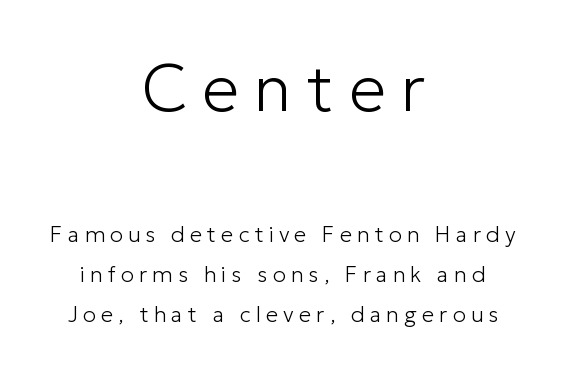
This is the regular roman posture of the typeface. The letterforms stand isolated, each surrounded by extra space. The face used here is a sans, in the tradition of grotesques and geometrics. The face used here appears at its bigger size in the upper chunk.
